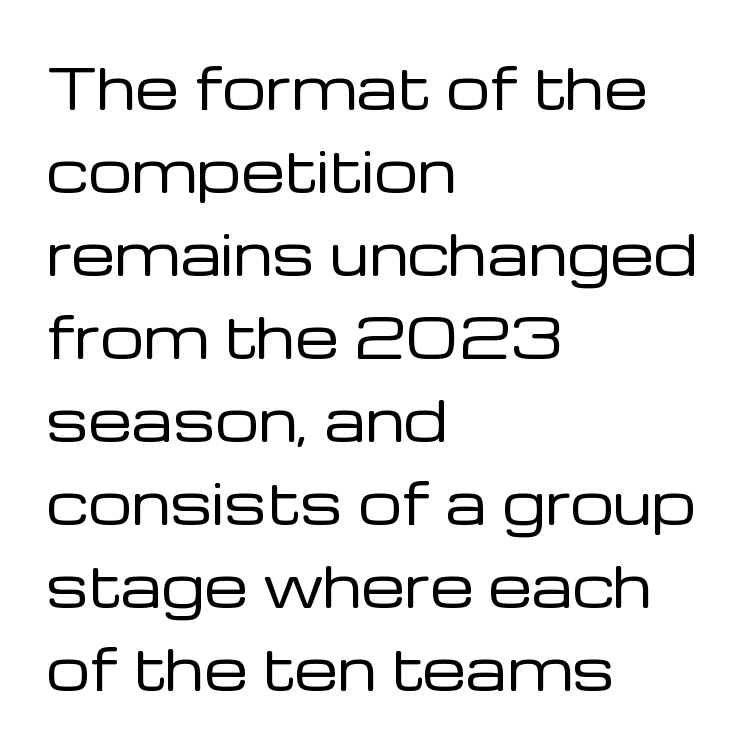
{"serif": "no", "italic": "no", "bold": "no", "weight": "regular", "width": "normal", "stroke_contrast": "low", "x_height": "medium", "monospaced": "no", "underline": "no", "align": "left", "line_spacing": "normal", "line_spacing_ratio": 1.51, "letter_spacing": "normal", "letter_spacing_em": 0.0, "glyph_px": 55}
